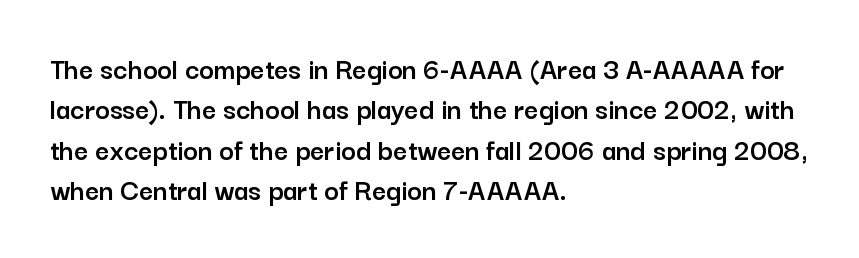
{"serif": "no", "italic": "no", "width": "normal", "stroke_contrast": "low", "x_height": "medium", "monospaced": "no", "underline": "no", "align": "left", "line_spacing": "normal", "line_spacing_ratio": 1.3, "letter_spacing": "normal", "letter_spacing_em": 0.0, "glyph_px": 31}
